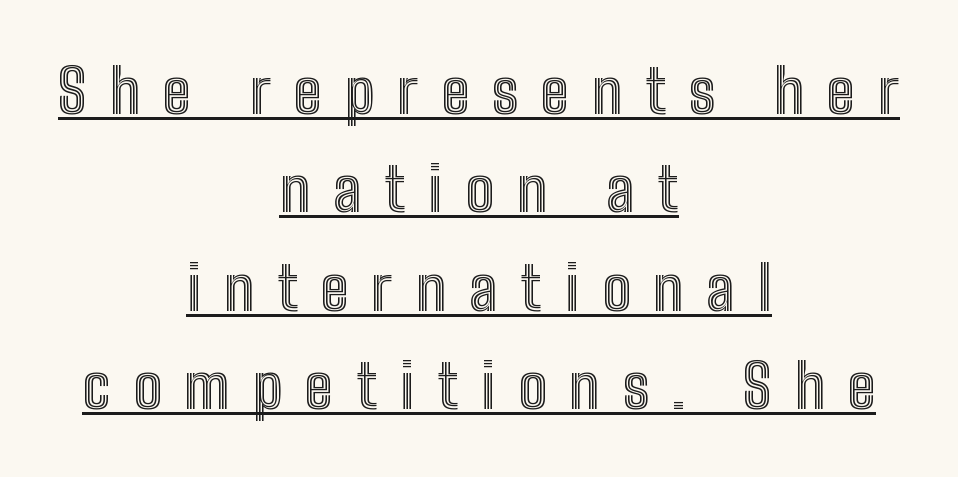
Q: Is the text italic (slanted)? A: No, it is upright.
Q: Is the text underlined? A: Yes.
Q: How is the paragraph aligned? A: Centered.
Q: Is the spacing between letters normal or unusually wide? A: Unusually wide.
Q: Is the spacing between lines tight, normal or loose? A: Normal.
Q: Width (condensed, normal, or wide)? A: Condensed.
Q: x-height? A: Medium.
Q: Monospaced? A: No.
